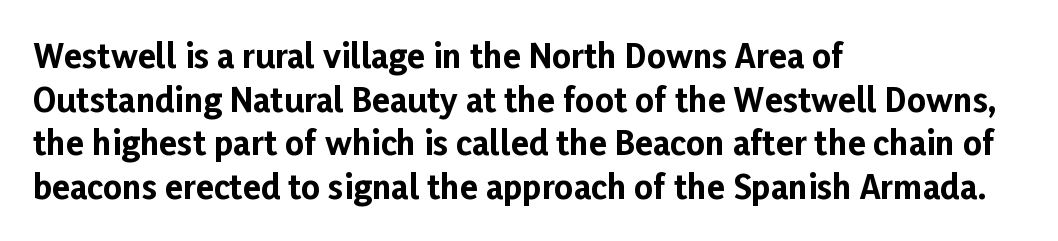
In terms of letterform style, serifs are entirely absent. The axis of the letterforms is exactly vertical. The words here are not underlined. Notice how the passage keeps a crisp vertical edge on the left only. In terms of leading, this rendering sits right in the middle. Weight: bold.
